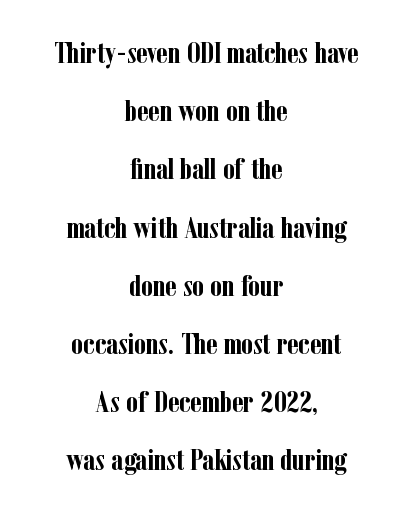
Q: Is the text bold? A: Yes.
Q: Is the text italic (slanted)? A: No, it is upright.
Q: Is the typeface a serif or a sans-serif typeface? A: Serif.
Q: Is the text underlined? A: No.
Q: How is the paragraph aligned? A: Centered.
Q: Is the spacing between letters normal or unusually wide? A: Normal.
Q: Is the spacing between lines tight, normal or loose? A: Loose.
Q: Width (condensed, normal, or wide)? A: Condensed.
Q: Stroke contrast? A: Low.
Q: x-height? A: Medium.
Q: Monospaced? A: No.
